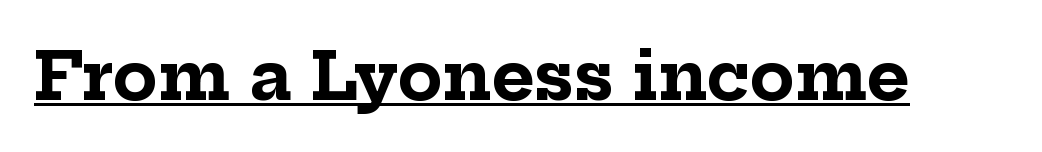
The image shows 66 px bold serif type, upright; set normal letter spacing, underlined; low stroke contrast and a medium x-height.
